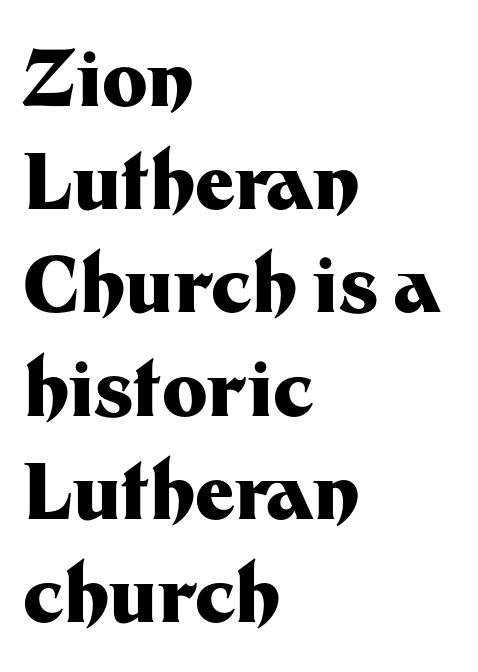
The image shows 77 px heavy sans-serif type, upright; set left-aligned, normal line spacing (1.34x), normal letter spacing, not underlined; medium stroke contrast and a medium x-height.
